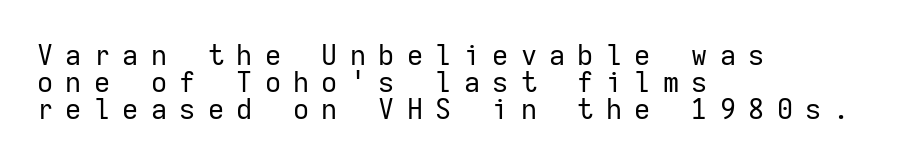
Q: Is the text bold? A: No.
Q: Is the text italic (slanted)? A: No, it is upright.
Q: Is the typeface a serif or a sans-serif typeface? A: Sans-serif.
Q: Is the text underlined? A: No.
Q: How is the paragraph aligned? A: Left-aligned.
Q: Is the spacing between letters normal or unusually wide? A: Unusually wide.
Q: Is the spacing between lines tight, normal or loose? A: Tight.
Q: Width (condensed, normal, or wide)? A: Normal.
Q: Stroke contrast? A: Low.
Q: x-height? A: Medium.
Q: Monospaced? A: Yes.
